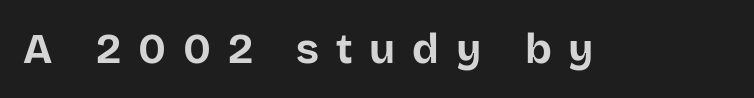
This is the regular roman posture of the typeface. Heavy, bold letterforms. The font family rendered here belongs to the sans-serif group. Underlining? Definitely not there. Caption: expanded tracking, letters set apart.
